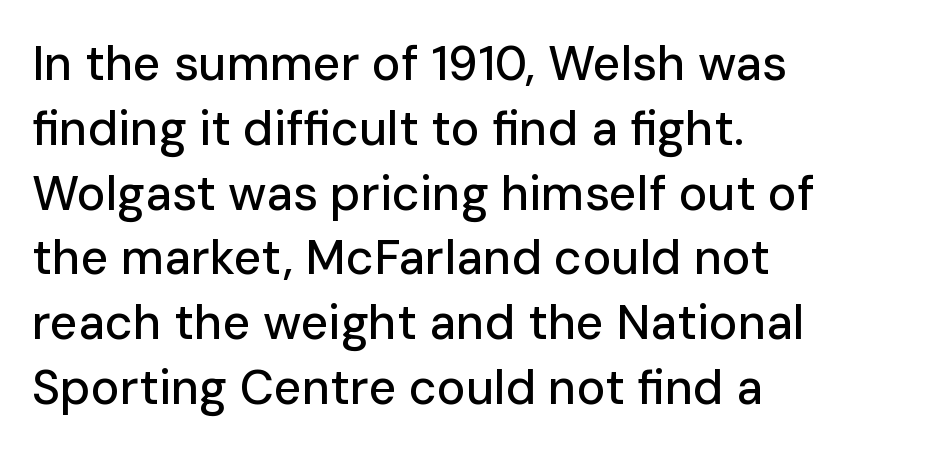
The image shows 48 px sans-serif type, upright; set left-aligned, normal line spacing (1.35x), normal letter spacing, not underlined; low stroke contrast and a medium x-height.
